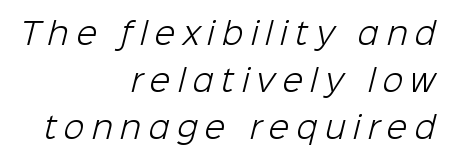
Does the leading feel generous? No, just average. The line texture is sparse and dotted thanks to wide tracking. The words here are not underlined. The passage shown is typed in a proportional face where columns would drift. Examine the stroke ends and you'll find no serifs. The characters are drawn with everyday or finer stroke widths.
